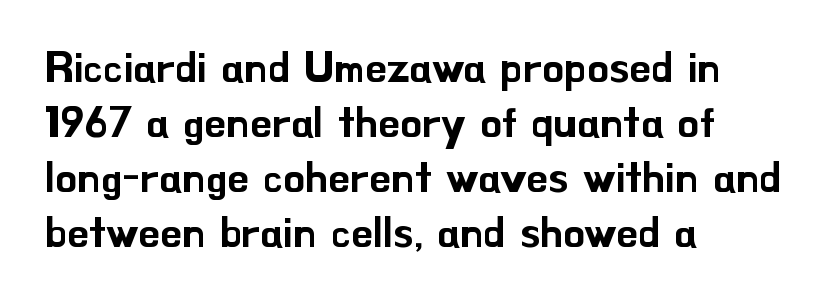
A classic flush-left, rag-right setting is used for this passage. The characters display no serif detailing; their extremities are plain. Spacing verdict: proportional, widths tailored to each character. How would I describe the line gaps? Plain and ordinary.
